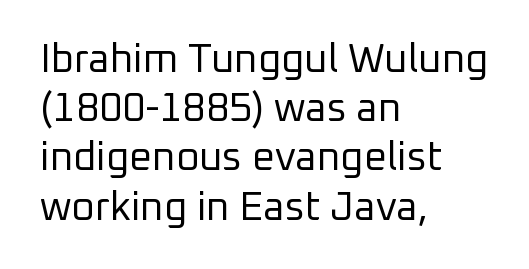
Character widths vary here, with narrow letters taking less room than wide ones. Typeset ragged right — the left edge is the straight one. Stroke mass is kept to a normal reading level or below. Anything drawn beneath the words? Only blank space. This is the regular roman posture of the typeface. Check where the strokes stop: nothing finishes them off — pure sans.
